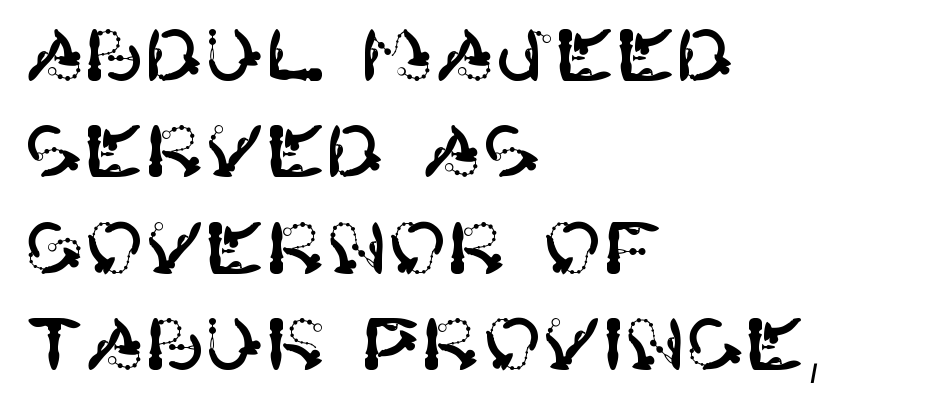
Does the leading feel generous? No, just average. Typeset ragged right — the left edge is the straight one. I'd call this a sans setting — the letters go barefoot. The passage shown has conventional tracking throughout. Italic? Not at all — the glyphs are vertical. Plain, unruled lines of type.
